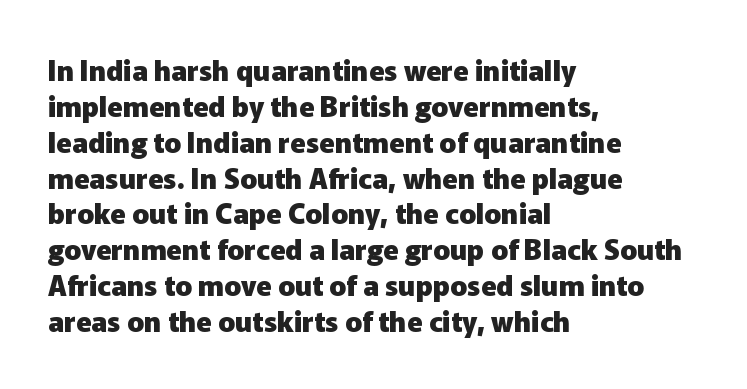
Q: Is the text bold? A: Yes.
Q: Is the text italic (slanted)? A: No, it is upright.
Q: Is the typeface a serif or a sans-serif typeface? A: Sans-serif.
Q: Is the text underlined? A: No.
Q: How is the paragraph aligned? A: Left-aligned.
Q: Is the spacing between letters normal or unusually wide? A: Normal.
Q: Is the spacing between lines tight, normal or loose? A: Normal.
Q: Width (condensed, normal, or wide)? A: Normal.
Q: Stroke contrast? A: Low.
Q: x-height? A: Medium.
Q: Monospaced? A: No.
